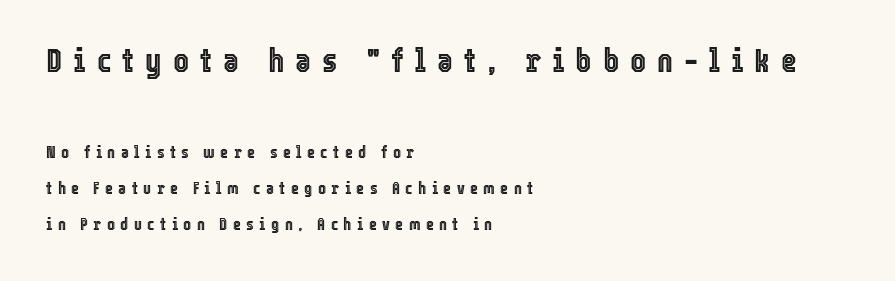
{"italic": "no", "width": "condensed", "x_height": "medium", "monospaced": "no", "underline": "no", "align": "left", "line_spacing": "loose", "line_spacing_ratio": 2.12, "letter_spacing": "wide", "letter_spacing_em": 0.32, "larger_block": "first", "size_ratio": 2.0, "glyph_px": 34}
